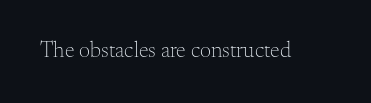
The space directly below the letters is spotless. Quick note: not italic, upright. The line texture is even and compact thanks to regular tracking. These glyphs show unthickened strokes, regular width or finer.
